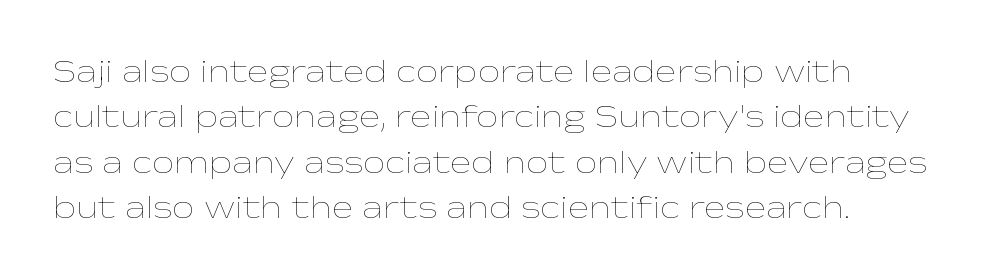
{"italic": "no", "bold": "no", "weight": "thin", "width": "wide", "stroke_contrast": "low", "x_height": "medium", "monospaced": "no", "underline": "no", "line_spacing": "normal", "line_spacing_ratio": 1.42, "letter_spacing": "normal", "letter_spacing_em": 0.0, "glyph_px": 32}
